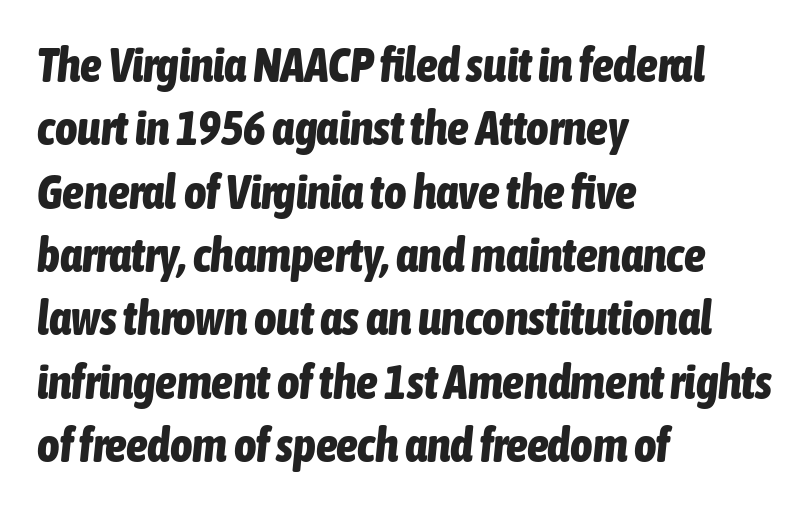
The image shows 48 px bold, condensed type, italic (leaning right); set left-aligned, normal line spacing (1.32x), normal letter spacing, not underlined; low stroke contrast and a medium x-height.
